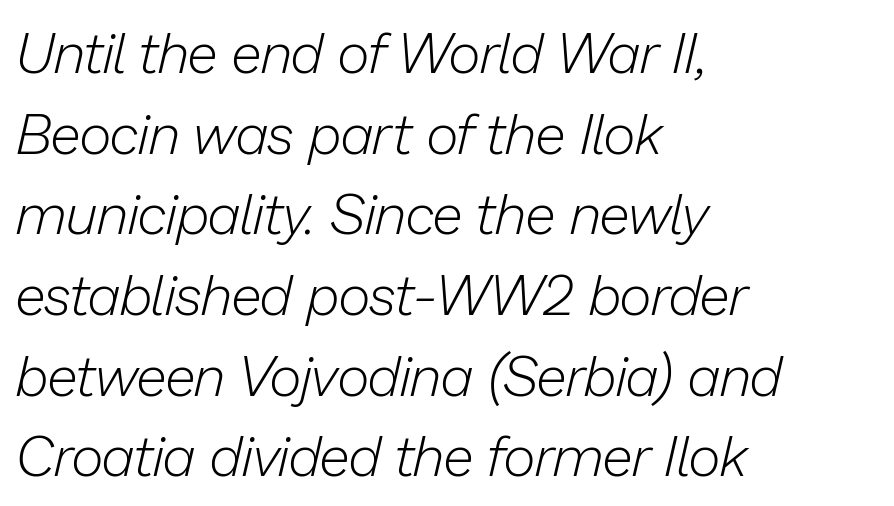
The image shows 56 px light type, italic (leaning right); set left-aligned, normal line spacing (1.44x), normal letter spacing, not underlined; low stroke contrast and a medium x-height.
